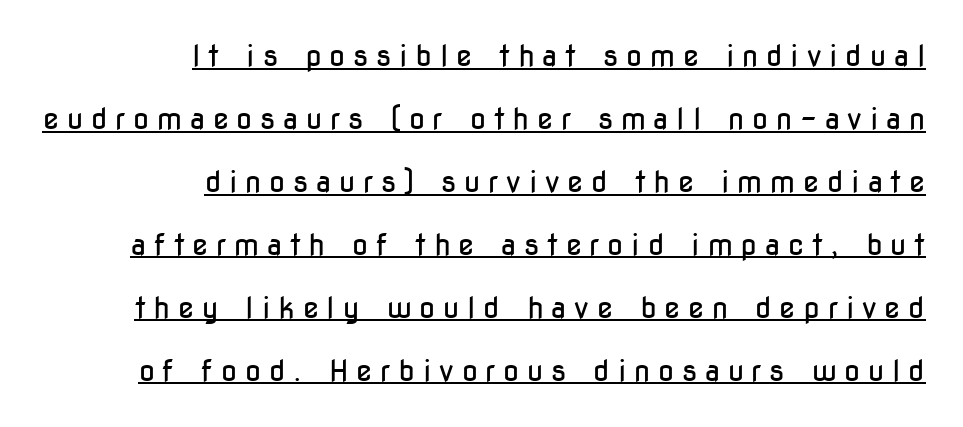
The image shows 29 px regular-weight, condensed sans-serif type, upright; set right-aligned, loose line spacing (2.17x), unusually wide letter spacing (+0.27 em), underlined; low stroke contrast and a medium x-height.
